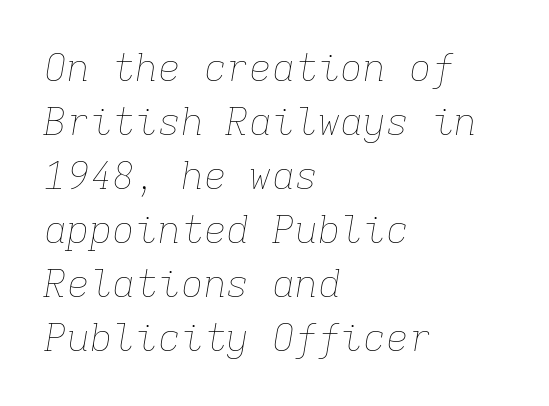
Each word holds together tightly as a unit, with standard inter-letter gaps. Italic: yes, the glyphs are oblique. The vertical gap from one line to the next is medium. The typesetting does not lean heavy: it is not bold.
